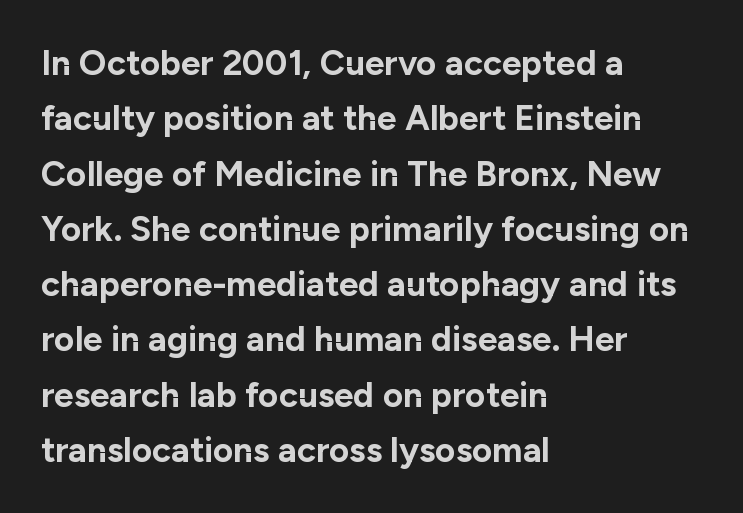
{"serif": "no", "italic": "no", "bold": "yes", "weight": "bold", "width": "normal", "stroke_contrast": "low", "x_height": "medium", "monospaced": "no", "underline": "no", "align": "left", "line_spacing": "normal", "line_spacing_ratio": 1.58, "letter_spacing": "normal", "letter_spacing_em": 0.0, "glyph_px": 35}
